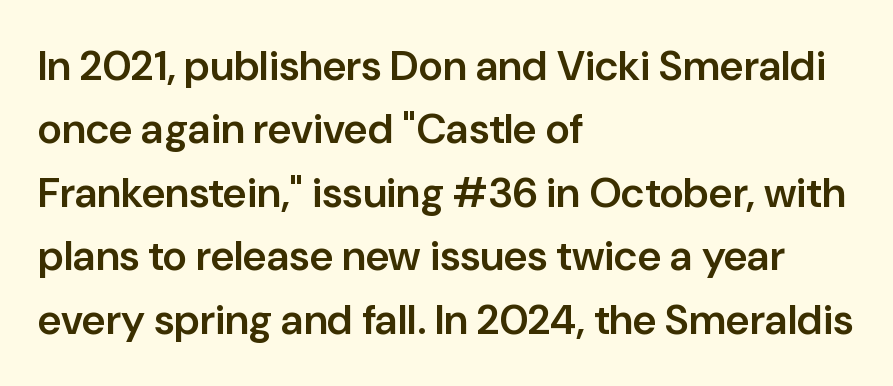
{"serif": "no", "italic": "no", "bold": "semi", "weight": "semibold", "width": "normal", "stroke_contrast": "low", "x_height": "medium", "monospaced": "no", "underline": "no", "align": "left", "line_spacing": "normal", "line_spacing_ratio": 1.51, "letter_spacing": "normal", "letter_spacing_em": 0.0, "glyph_px": 42}
